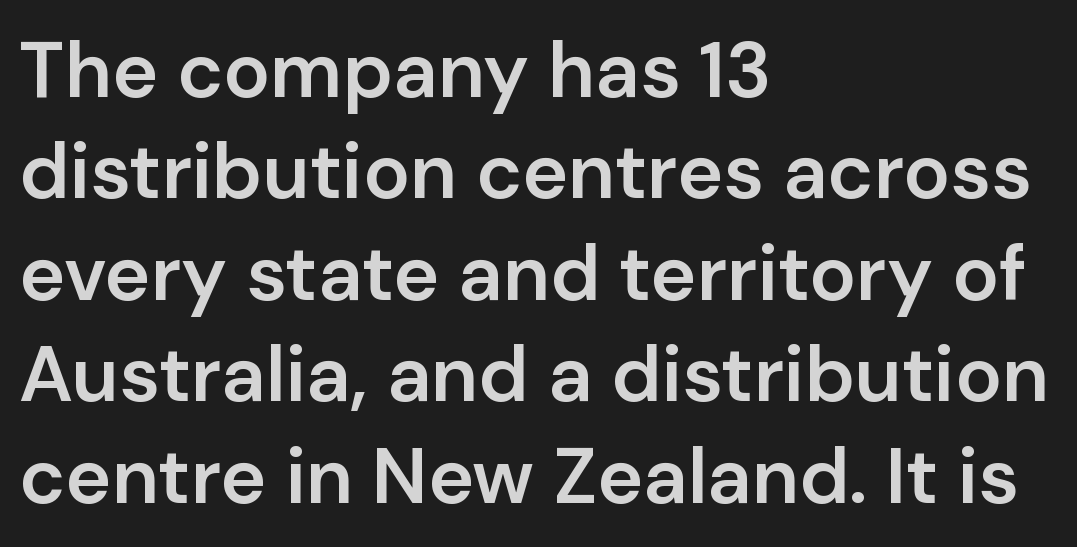
{"serif": "no", "italic": "no", "bold": "semi", "weight": "semibold", "width": "normal", "stroke_contrast": "low", "x_height": "medium", "monospaced": "no", "underline": "no", "align": "left", "line_spacing": "normal", "line_spacing_ratio": 1.3, "letter_spacing": "normal", "letter_spacing_em": 0.0, "glyph_px": 78}
